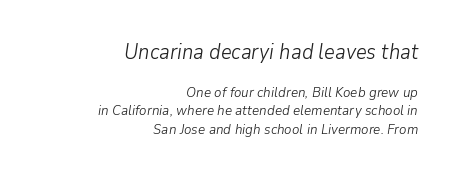
The image shows 21 px text type, italic (leaning right); set right-aligned, normal line spacing (1.33x), normal letter spacing, not underlined; the first (top) block is 1.5x larger.
